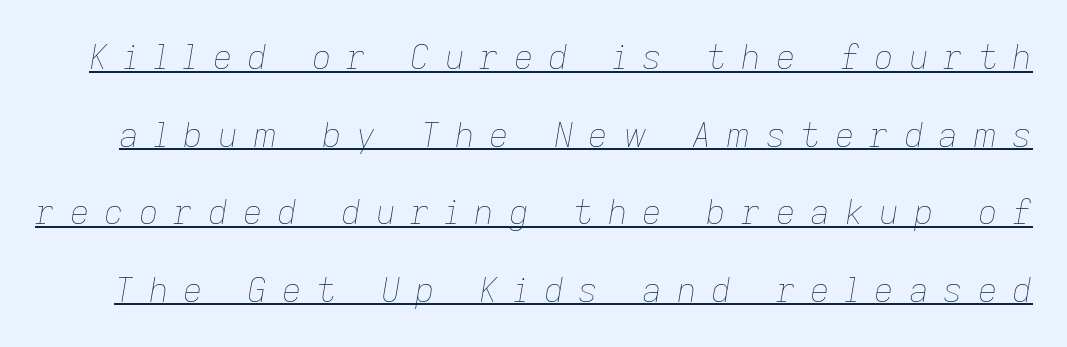
Q: Is the text bold? A: No.
Q: Is the text italic (slanted)? A: Yes, it leans right by about 9 degrees.
Q: Is the text underlined? A: Yes.
Q: Is the spacing between letters normal or unusually wide? A: Unusually wide.
Q: Is the spacing between lines tight, normal or loose? A: Loose.
Q: Width (condensed, normal, or wide)? A: Normal.
Q: Stroke contrast? A: Low.
Q: x-height? A: Medium.
Q: Monospaced? A: No.
